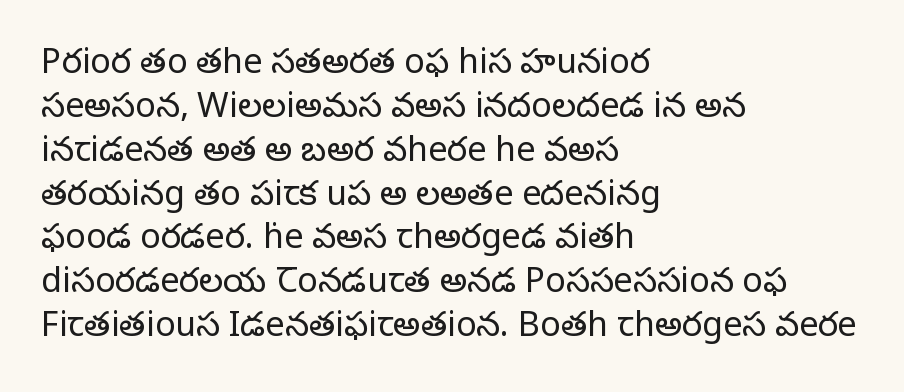
{"serif": "yes", "italic": "no", "bold": "no", "weight": "regular", "width": "normal", "stroke_contrast": "low", "x_height": "large", "monospaced": "no", "underline": "no", "align": "left", "line_spacing": "normal", "line_spacing_ratio": 1.29, "letter_spacing": "normal", "letter_spacing_em": 0.0, "glyph_px": 34}
